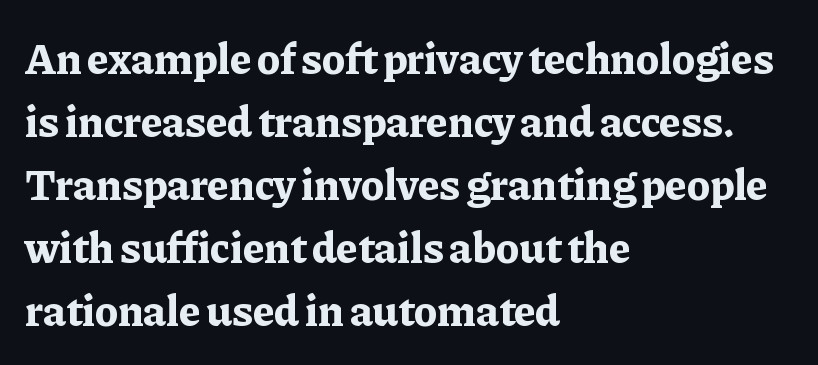
{"serif": "yes", "italic": "no", "bold": "yes", "weight": "bold", "width": "normal", "stroke_contrast": "low", "x_height": "medium", "monospaced": "no", "underline": "no", "align": "left", "line_spacing": "normal", "line_spacing_ratio": 1.43, "letter_spacing": "normal", "letter_spacing_em": 0.0, "glyph_px": 44}
